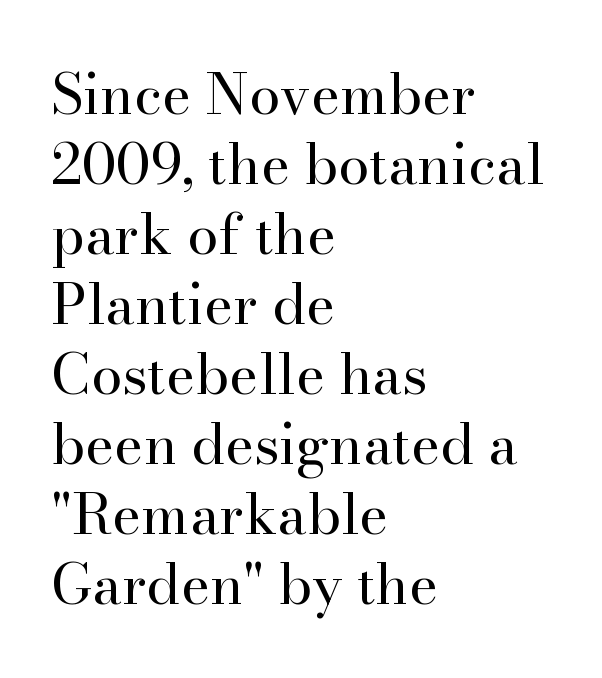
Q: Is the text bold? A: No.
Q: Is the text italic (slanted)? A: No, it is upright.
Q: Is the typeface a serif or a sans-serif typeface? A: Serif.
Q: Is the text underlined? A: No.
Q: How is the paragraph aligned? A: Left-aligned.
Q: Is the spacing between letters normal or unusually wide? A: Normal.
Q: Is the spacing between lines tight, normal or loose? A: Normal.
Q: Width (condensed, normal, or wide)? A: Normal.
Q: Stroke contrast? A: High.
Q: x-height? A: Small.
Q: Monospaced? A: No.
